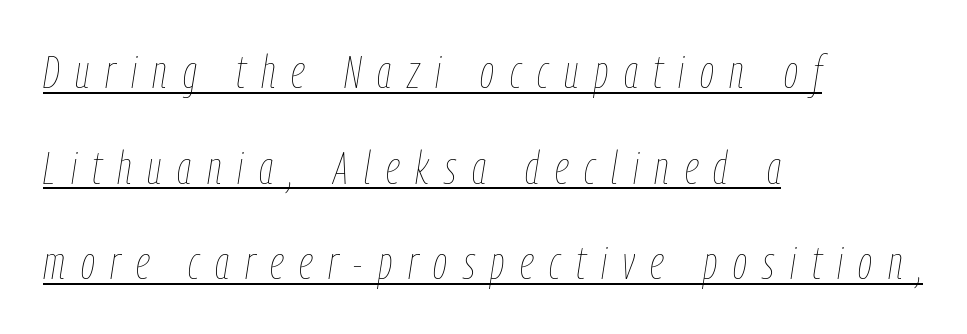
{"italic": "yes", "lean": "right", "slant_degrees": 9, "bold": "no", "weight": "thin", "width": "condensed", "stroke_contrast": "low", "x_height": "medium", "monospaced": "no", "underline": "yes", "align": "left", "line_spacing": "loose", "line_spacing_ratio": 2.08, "letter_spacing": "wide", "letter_spacing_em": 0.34, "glyph_px": 46}
